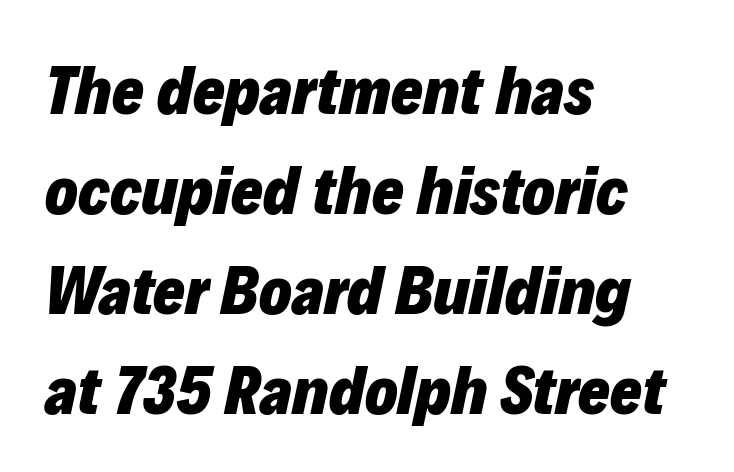
Lines of text with bare space underneath. These lines stack with their left ends in a neat column. Evenly set lines give the paragraph a standard silhouette. Proportional: the letters do not fall into vertical columns.
